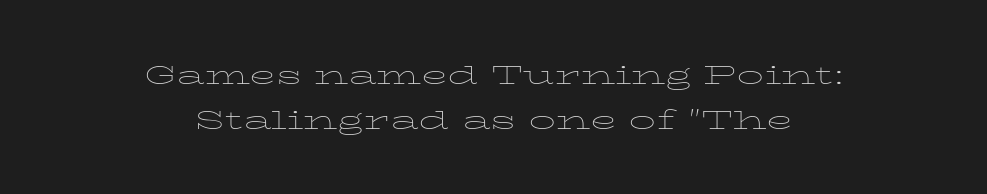
Summary of vertical rhythm: regular, with standard interline spacing. The gaps between neighbouring characters are ordinary and unremarkable. Honestly, there is no underline to notice here at all. Weight: regular or lighter.
